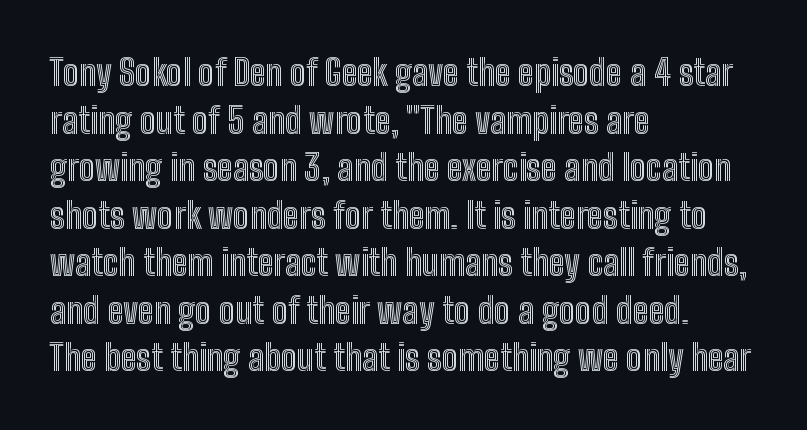
No extra tracking has been applied to these lines. One-word summary of the alignment: left. Bare-footed words on every line. Baseline-to-baseline distance is the conventional proportion of letter height. A typesetter would mark this as roman, not italic.
